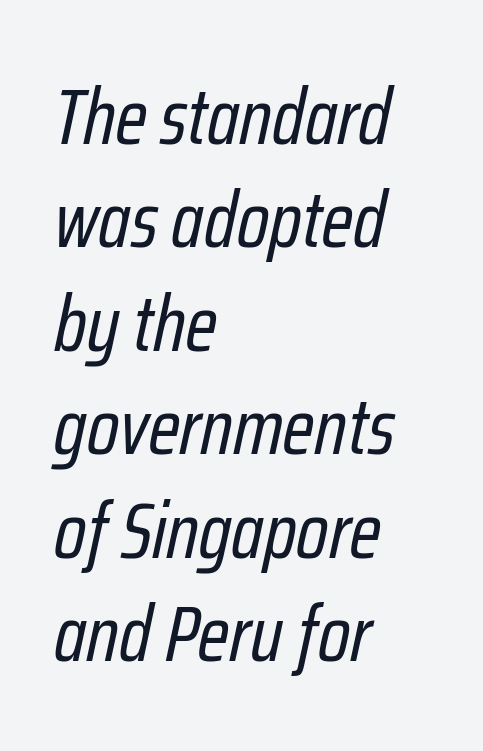
Q: Is the text bold? A: No.
Q: Is the text italic (slanted)? A: Yes, it leans right by about 12 degrees.
Q: Is the text underlined? A: No.
Q: How is the paragraph aligned? A: Left-aligned.
Q: Is the spacing between letters normal or unusually wide? A: Normal.
Q: Is the spacing between lines tight, normal or loose? A: Normal.
Q: Width (condensed, normal, or wide)? A: Condensed.
Q: Stroke contrast? A: Low.
Q: x-height? A: Medium.
Q: Monospaced? A: No.
